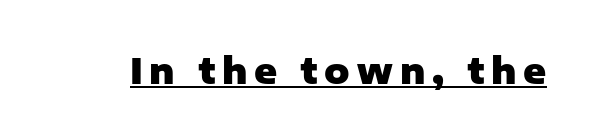
Q: Is the text bold? A: Yes.
Q: Is the text italic (slanted)? A: No, it is upright.
Q: Is the typeface a serif or a sans-serif typeface? A: Sans-serif.
Q: Is the text underlined? A: Yes.
Q: Width (condensed, normal, or wide)? A: Normal.
Q: Stroke contrast? A: Low.
Q: x-height? A: Medium.
Q: Monospaced? A: No.
